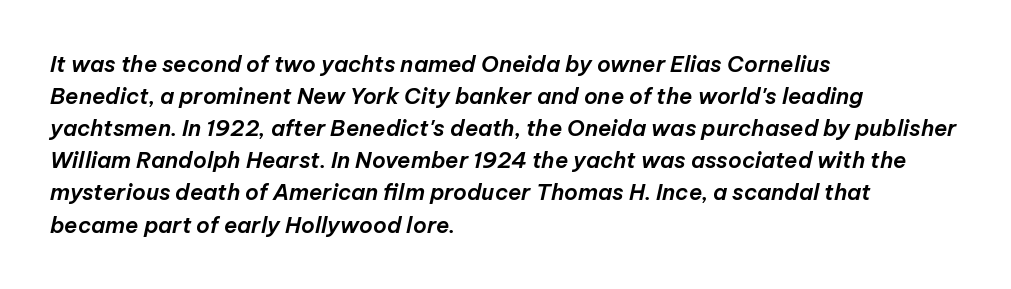
The tracking reads as untouched default to a designer's eye. Each row of text sits above clean, open space. The axis of the letterforms is tilted away from vertical. Left-aligned paragraph, ragged on the right.
